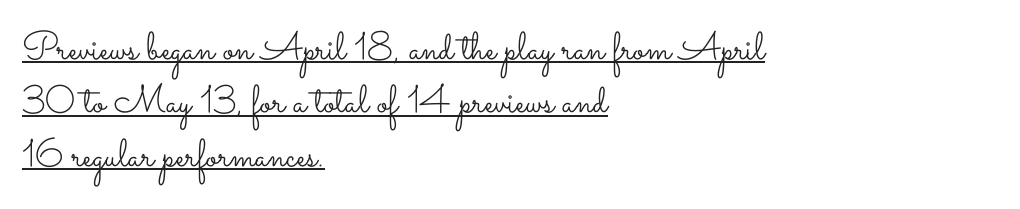
Observe the ordinary spacing: letters are neighbours, not strangers. This sample has the flowing, uneven cadence of proportional lettering. Compared with a centered layout, this one pins lines to the left instead.
